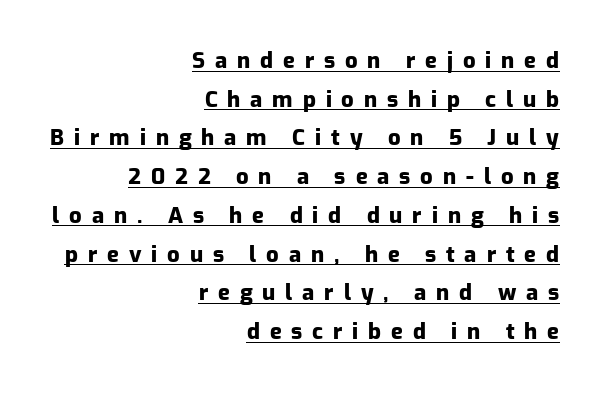
Observe the wide spacing: letters keep a clear distance from each other. This is underlined copy, the kind a proofreader might mark for attention. Each glyph is drawn with heavy, bold strokes. A roman cut, with each character standing at attention. If you drew a ruler down the right edge, every line would touch it.
